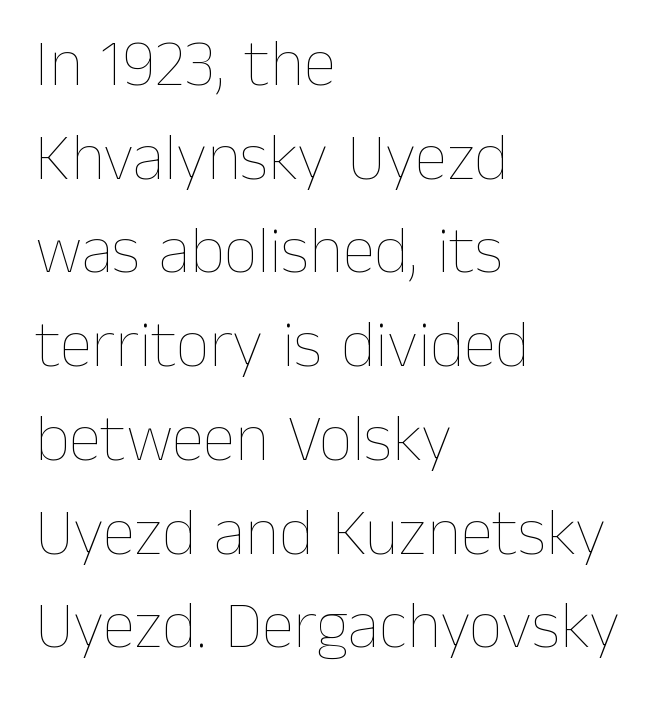
{"italic": "no", "bold": "no", "weight": "thin", "width": "normal", "stroke_contrast": "low", "x_height": "medium", "monospaced": "no", "underline": "no", "align": "left", "line_spacing": "normal", "line_spacing_ratio": 1.42, "letter_spacing": "normal", "letter_spacing_em": 0.0, "glyph_px": 66}
